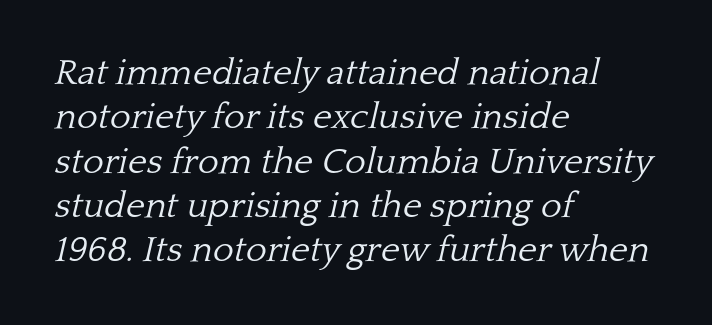
{"serif": "yes", "italic": "yes", "lean": "right", "slant_degrees": 13, "bold": "no", "weight": "light", "width": "normal", "stroke_contrast": "low", "x_height": "medium", "monospaced": "no", "underline": "no", "align": "left", "line_spacing_ratio": 1.23, "letter_spacing": "normal", "letter_spacing_em": 0.0, "glyph_px": 36}
